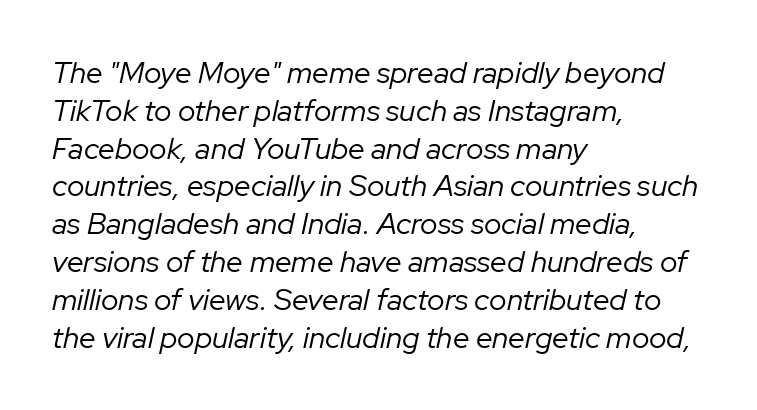
Q: Is the text bold? A: No.
Q: Is the text italic (slanted)? A: Yes, it leans right by about 12 degrees.
Q: Is the text underlined? A: No.
Q: How is the paragraph aligned? A: Left-aligned.
Q: Is the spacing between letters normal or unusually wide? A: Normal.
Q: Is the spacing between lines tight, normal or loose? A: Normal.
Q: Width (condensed, normal, or wide)? A: Normal.
Q: Stroke contrast? A: Low.
Q: x-height? A: Medium.
Q: Monospaced? A: No.
